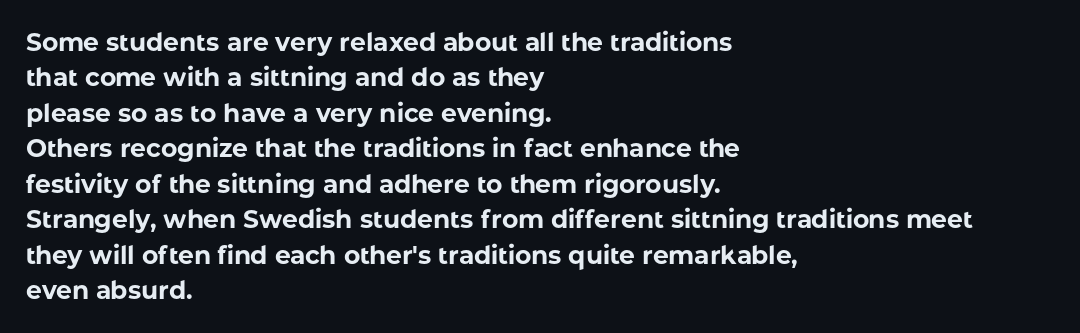
{"italic": "no", "bold": "yes", "underline": "no", "align": "left", "line_spacing": "normal", "line_spacing_ratio": 1.42, "letter_spacing": "normal", "letter_spacing_em": 0.0, "glyph_px": 25}
